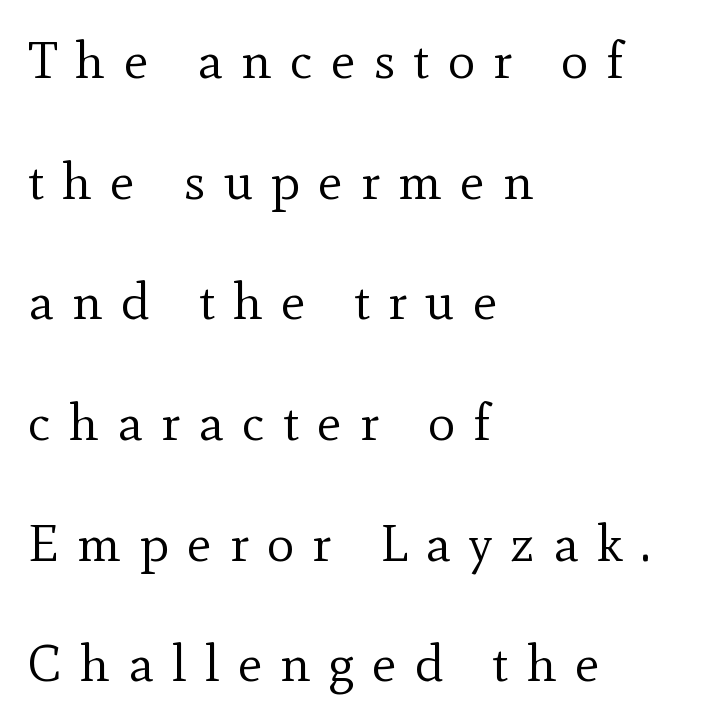
Q: Is the text bold? A: No.
Q: Is the text italic (slanted)? A: No, it is upright.
Q: Is the typeface a serif or a sans-serif typeface? A: Serif.
Q: Is the text underlined? A: No.
Q: How is the paragraph aligned? A: Left-aligned.
Q: Is the spacing between letters normal or unusually wide? A: Unusually wide.
Q: Is the spacing between lines tight, normal or loose? A: Loose.
Q: Width (condensed, normal, or wide)? A: Normal.
Q: x-height? A: Small.
Q: Monospaced? A: No.
